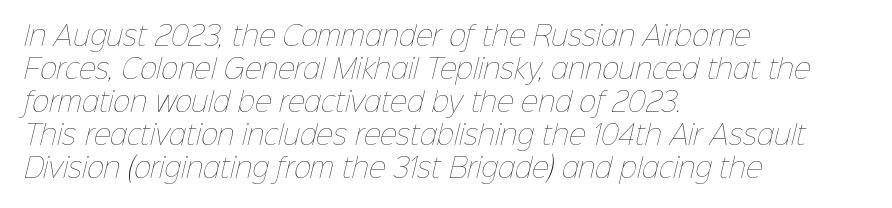
The image shows 26 px text type; set left-aligned, normal line spacing (1.27x), normal letter spacing, not underlined.
